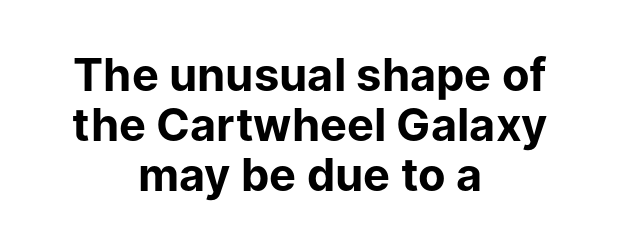
Q: Is the text bold? A: Yes.
Q: Is the text italic (slanted)? A: No, it is upright.
Q: Is the typeface a serif or a sans-serif typeface? A: Sans-serif.
Q: Is the text underlined? A: No.
Q: How is the paragraph aligned? A: Centered.
Q: Is the spacing between letters normal or unusually wide? A: Normal.
Q: Is the spacing between lines tight, normal or loose? A: Tight.
Q: Width (condensed, normal, or wide)? A: Normal.
Q: Stroke contrast? A: Low.
Q: x-height? A: Medium.
Q: Monospaced? A: No.
